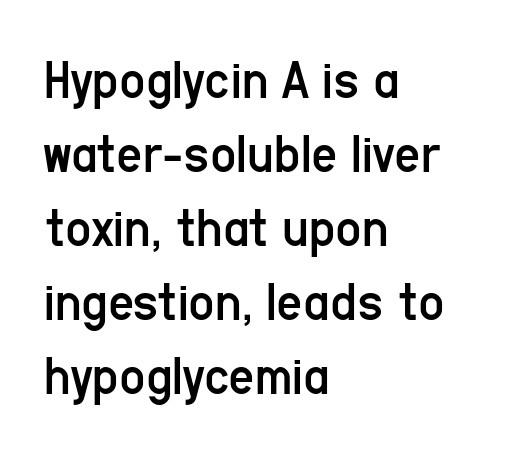
Typographically, this falls in the sans-serif category. Characters remain perfectly vertical along every line. The baseline area is clear. Is the stroke heavy? The answer is a plain regular-or-lighter.
